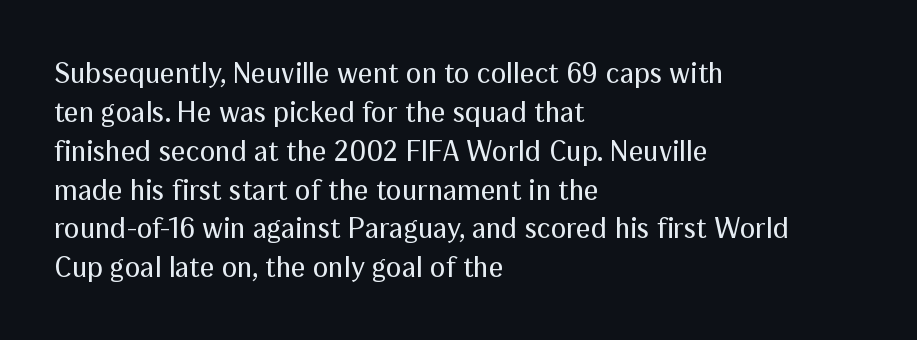
The image shows 29 px regular-weight sans-serif type, upright; set left-aligned, normal line spacing (1.34x), normal letter spacing, not underlined; medium stroke contrast and a medium x-height.
